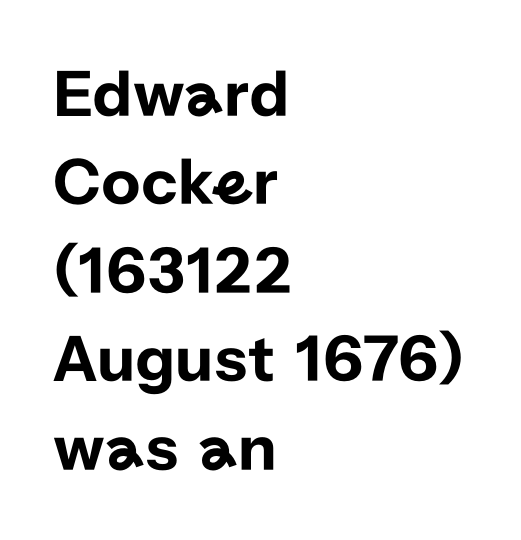
{"serif": "no", "italic": "no", "width": "normal", "stroke_contrast": "low", "x_height": "medium", "monospaced": "no", "underline": "no", "align": "left", "line_spacing": "normal", "line_spacing_ratio": 1.3, "letter_spacing": "normal", "letter_spacing_em": 0.0, "glyph_px": 68}
